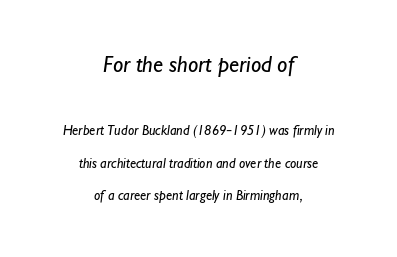
Stem width sits at or under what a default text font uses. If you measured baseline to baseline, you'd find a long distance. This layout puts the oversized block above and the modest block below. Compared with typical body copy, the letter spacing here is the same.
